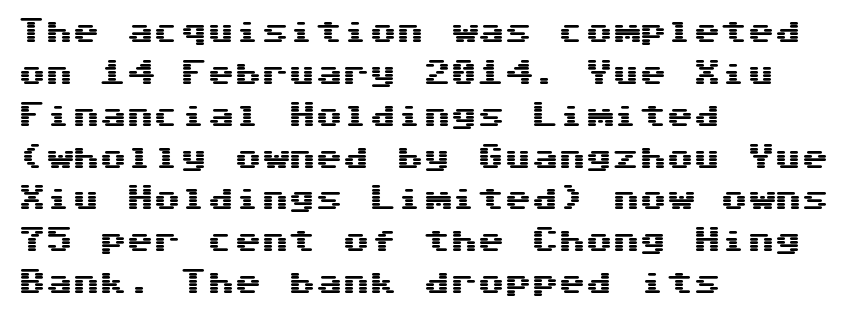
The image shows 27 px text type, upright; set left-aligned, normal line spacing (1.55x), normal letter spacing, not underlined.
